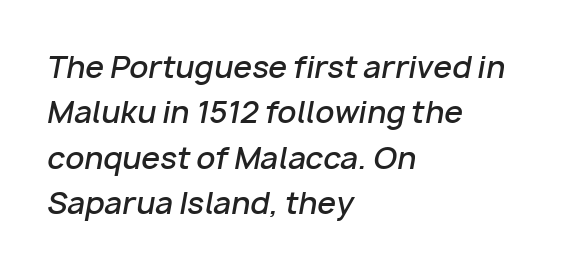
{"italic": "yes", "lean": "right", "slant_degrees": 10, "bold": "semi", "weight": "semibold", "width": "normal", "stroke_contrast": "low", "x_height": "medium", "monospaced": "no", "underline": "no", "align": "left", "line_spacing": "normal", "line_spacing_ratio": 1.51, "letter_spacing": "normal", "letter_spacing_em": 0.0, "glyph_px": 30}
